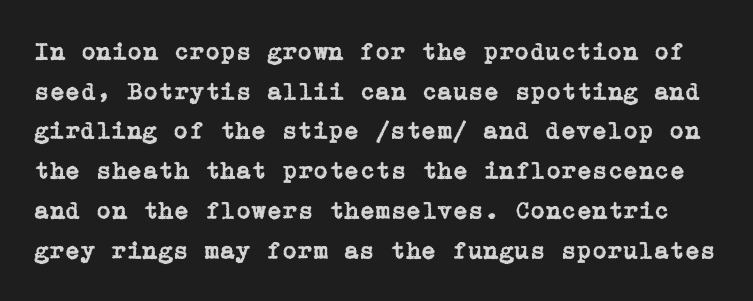
Q: Is the text italic (slanted)? A: No, it is upright.
Q: Is the text underlined? A: No.
Q: Is the spacing between letters normal or unusually wide? A: Normal.
Q: Is the spacing between lines tight, normal or loose? A: Normal.
